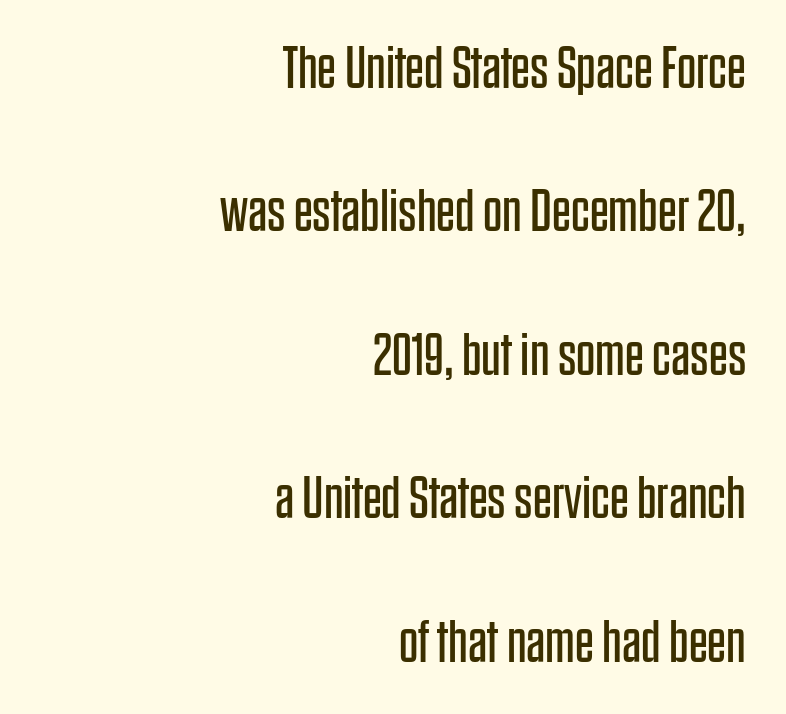
{"serif": "no", "italic": "no", "bold": "no", "weight": "regular", "width": "condensed", "stroke_contrast": "low", "x_height": "large", "monospaced": "no", "underline": "no", "align": "right", "line_spacing": "loose", "line_spacing_ratio": 2.39, "letter_spacing": "normal", "letter_spacing_em": 0.0, "glyph_px": 60}
